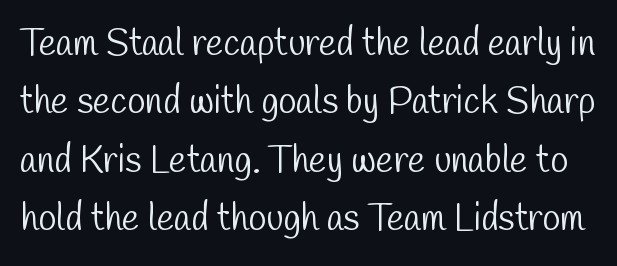
{"serif": "no", "bold": "no", "weight": "light", "width": "condensed", "stroke_contrast": "low", "x_height": "medium", "monospaced": "no", "underline": "no", "line_spacing": "normal", "line_spacing_ratio": 1.58, "letter_spacing": "normal", "letter_spacing_em": 0.0, "glyph_px": 37}
